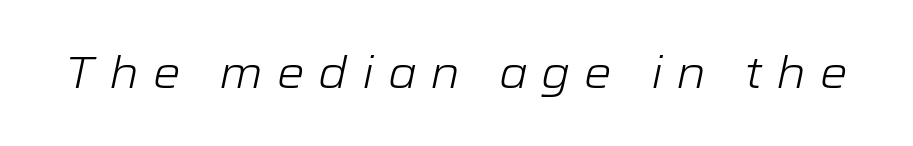
{"italic": "yes", "lean": "right", "slant_degrees": 12, "bold": "no", "weight": "light", "width": "wide", "stroke_contrast": "low", "x_height": "medium", "monospaced": "no", "underline": "no", "letter_spacing": "wide", "letter_spacing_em": 0.31, "glyph_px": 44}
